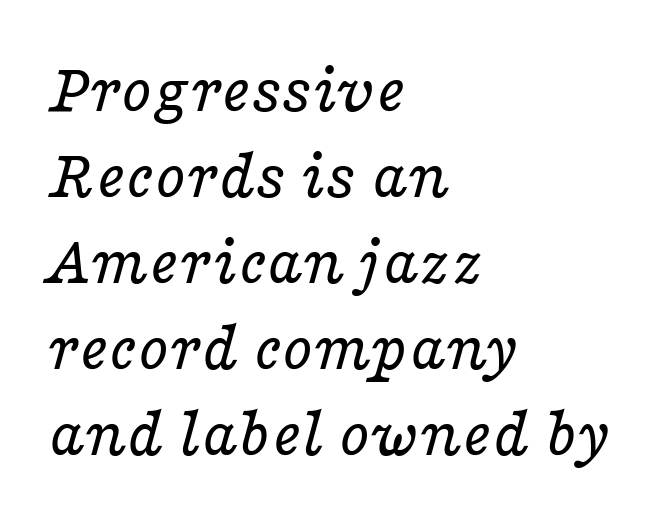
The image shows 71 px regular-weight, wide serif type, italic (leaning right); set left-aligned, line spacing 1.21x, normal letter spacing, not underlined; low stroke contrast and a medium x-height.
